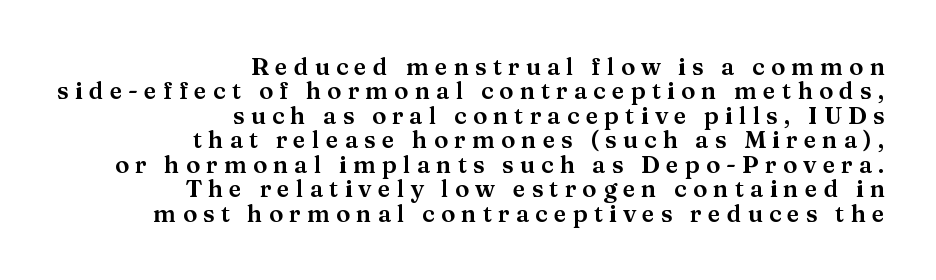
Q: Is the text italic (slanted)? A: No, it is upright.
Q: Is the text underlined? A: No.
Q: How is the paragraph aligned? A: Right-aligned.
Q: Is the spacing between letters normal or unusually wide? A: Unusually wide.
Q: Is the spacing between lines tight, normal or loose? A: Tight.
